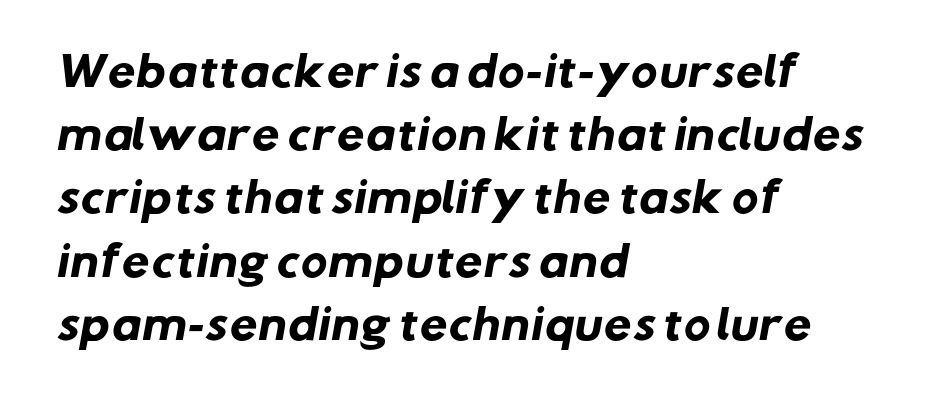
{"serif": "no", "bold": "yes", "weight": "heavy", "width": "normal", "stroke_contrast": "low", "x_height": "medium", "monospaced": "no", "underline": "no", "align": "left", "line_spacing": "normal", "line_spacing_ratio": 1.58, "letter_spacing": "normal", "letter_spacing_em": 0.0, "glyph_px": 40}
